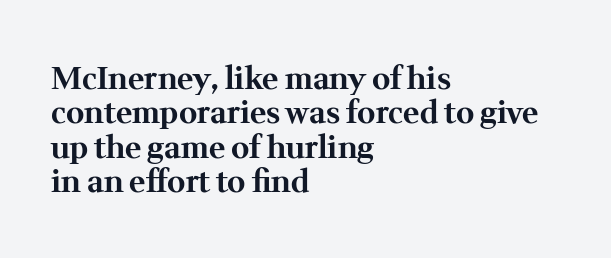
Tall strokes in this sample are plumb rather than angled. Horizontal alignment here is leftward, the default for most running prose. The space between consecutive lines is stingy. This sample has the flowing, uneven cadence of proportional lettering. Clear beneath every line of the passage.
